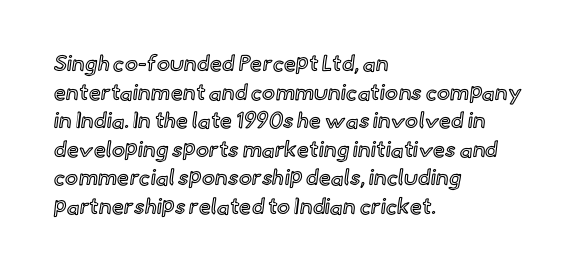
Q: Is the text italic (slanted)? A: Yes.
Q: Is the text underlined? A: No.
Q: How is the paragraph aligned? A: Left-aligned.
Q: Is the spacing between letters normal or unusually wide? A: Normal.
Q: Is the spacing between lines tight, normal or loose? A: Normal.
